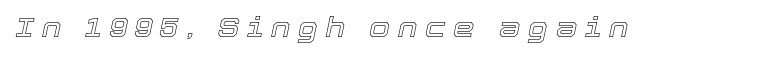
{"italic": "yes", "lean": "right", "slant_degrees": 12, "underline": "no", "letter_spacing": "wide", "letter_spacing_em": 0.28, "glyph_px": 27}
